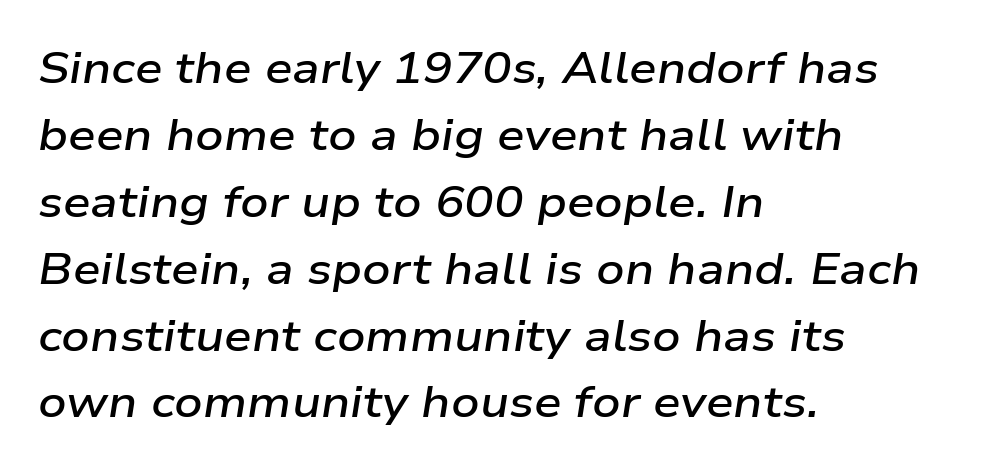
Q: Is the text bold? A: Semi-bold.
Q: Is the text italic (slanted)? A: Yes, it leans right by about 9 degrees.
Q: Is the text underlined? A: No.
Q: How is the paragraph aligned? A: Left-aligned.
Q: Is the spacing between letters normal or unusually wide? A: Normal.
Q: Is the spacing between lines tight, normal or loose? A: Normal.
Q: Width (condensed, normal, or wide)? A: Wide.
Q: Stroke contrast? A: Low.
Q: x-height? A: Medium.
Q: Monospaced? A: No.
